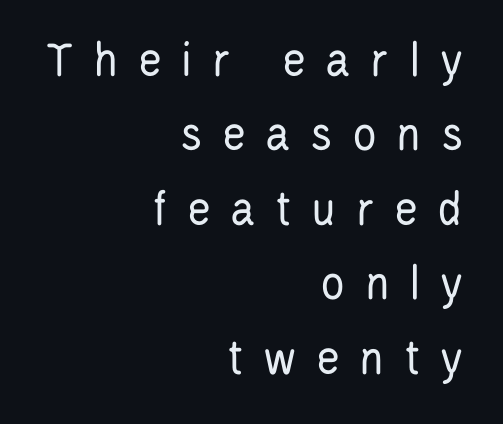
These lines are rendered in a variable-pitch font. Tall strokes in this sample are plumb rather than angled. Where is the straight margin? On the right. The vertical gap from one line to the next is medium. The glyphs in this specimen are sans serif. On a weight scale, this lands at 450 or below.
